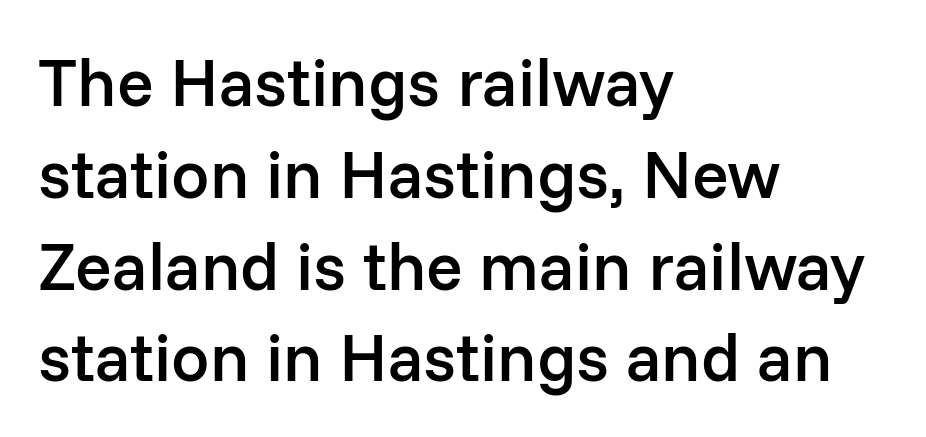
The image shows 68 px semibold sans-serif type, upright; set left-aligned, normal line spacing (1.35x), normal letter spacing, not underlined; low stroke contrast and a medium x-height.
